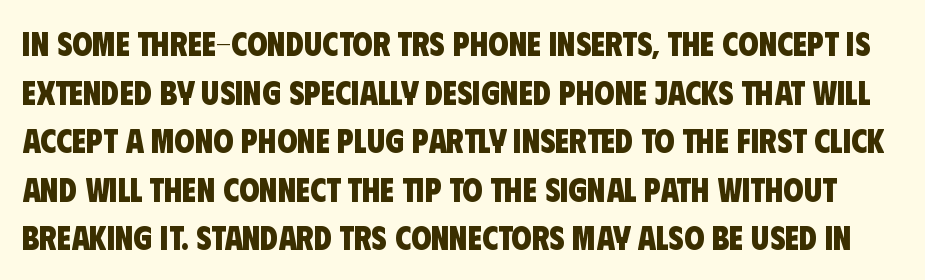
The image shows 33 px heavy, condensed sans-serif type; set normal line spacing (1.47x), normal letter spacing, not underlined; low stroke contrast and a large x-height.
